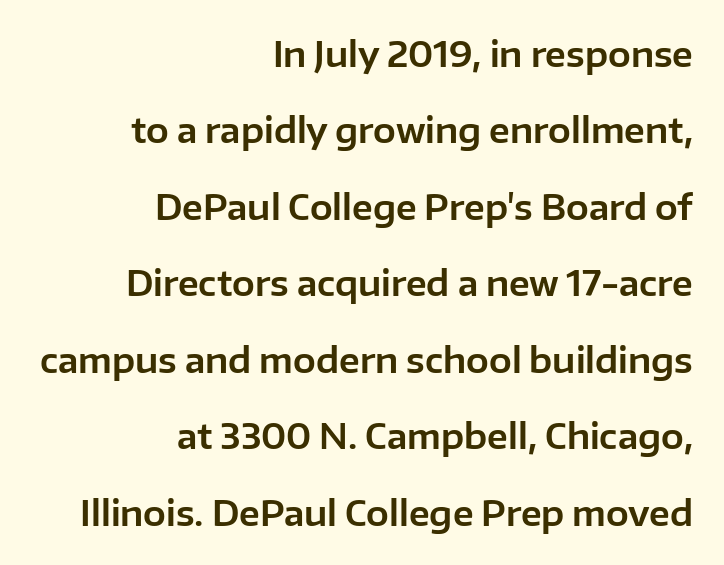
Character widths vary here, with narrow letters taking less room than wide ones. Horizontally, the lines are justified to the trailing edge only. Nobody touched the tracking dial on this one. If you measured baseline to baseline, you'd find a long distance.
